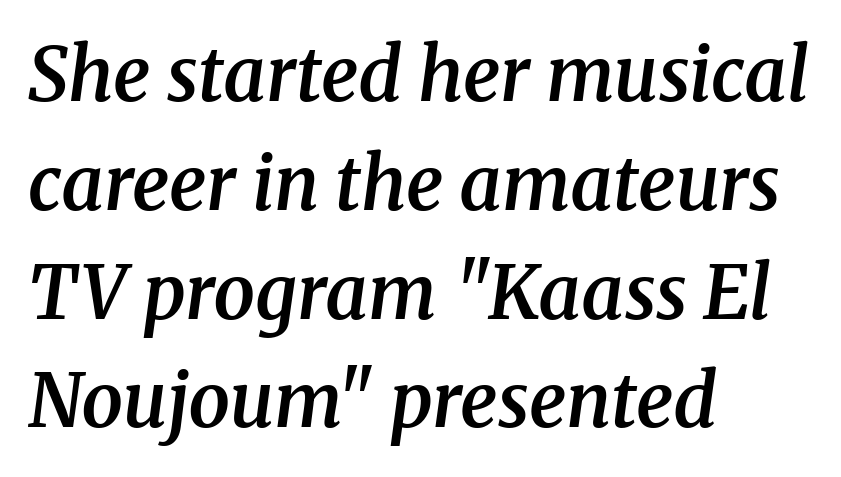
The string is rendered with underlining switched off. Spacing between characters is what you'd get straight out of the box. The passage is arranged the way most books set body copy — flush left. These lines sit exactly where default settings would place them. Emphasis-style slanted type is in use.
